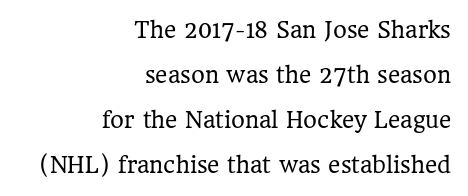
{"italic": "no", "bold": "no", "underline": "no", "align": "right", "line_spacing": "loose", "line_spacing_ratio": 2.14, "letter_spacing": "normal", "letter_spacing_em": 0.0, "glyph_px": 21}
